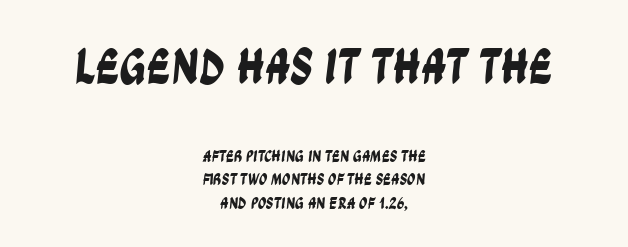
The vertical gap from one line to the next is medium. The passage shown is typed in a proportional face where columns would drift. Does the copy run flush right? No — it is centered line by line. The zone under the glyphs is completely vacant. Check where the strokes stop: nothing finishes them off — pure sans.
